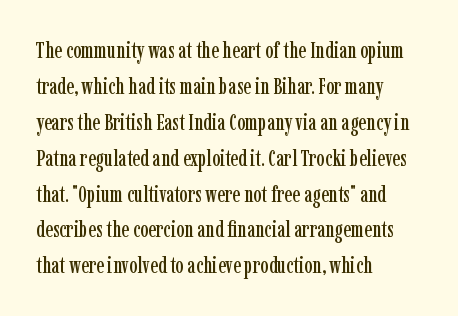
The image shows 23 px text type, upright; set left-aligned, normal line spacing (1.56x), normal letter spacing, not underlined.
